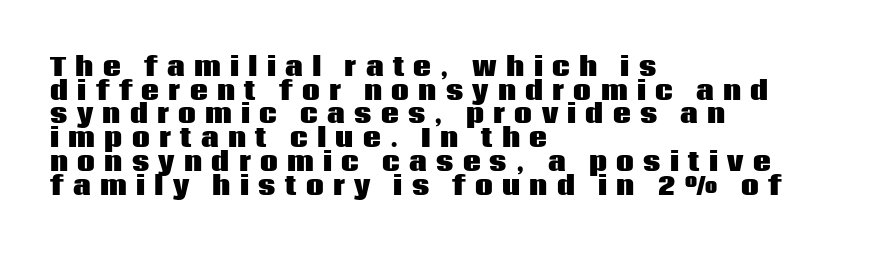
Does extra space separate the letters? Yes, quite a lot of it. Look at the stroke-to-counter ratio: heavy, a bold. Style check: upright. Underlining? Definitely not there. Every row of glyphs begins at an identical x-position on the left.
